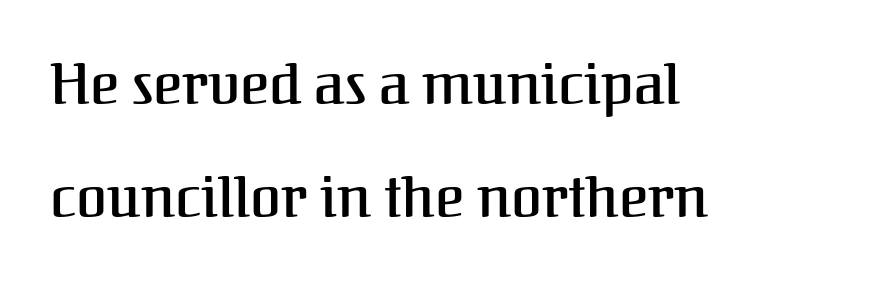
The image shows 56 px serif type, upright; set left-aligned, loose line spacing (2.02x), normal letter spacing, not underlined; medium stroke contrast and a medium x-height.
